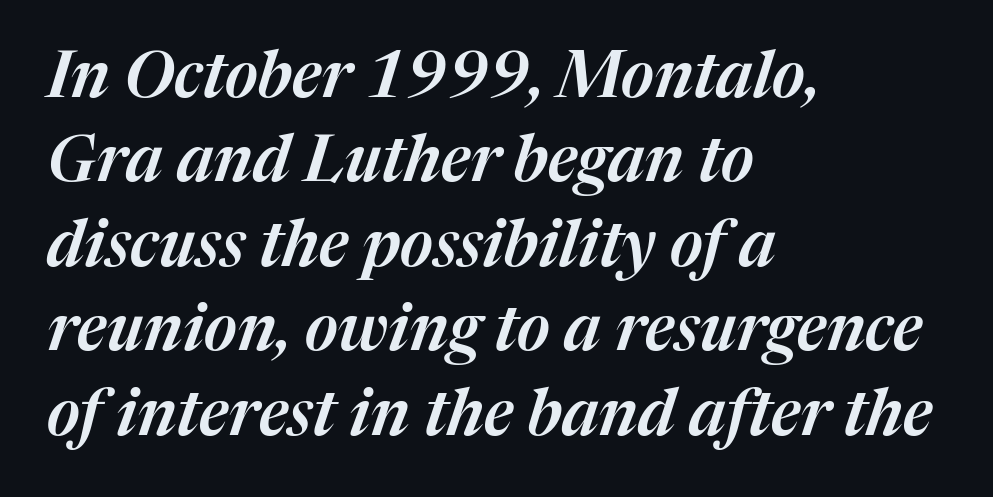
Has an underline been added? It has not. The face used here has a pronounced slope to its letters. The designer left line spacing at the default. The passage shown is typed in a proportional face where columns would drift.
